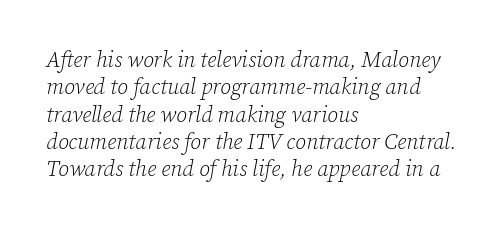
The image shows 22 px text type, italic (leaning right); set left-aligned, line spacing 1.24x, normal letter spacing, not underlined.
